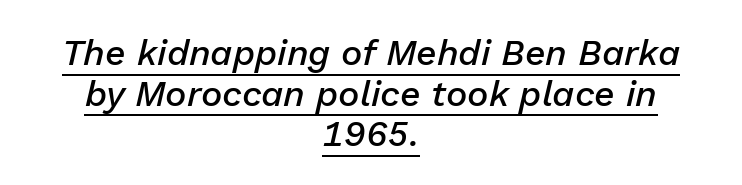
{"italic": "yes", "lean": "right", "slant_degrees": 13, "bold": "semi", "weight": "semibold", "width": "normal", "stroke_contrast": "low", "x_height": "medium", "monospaced": "no", "underline": "yes", "align": "center", "line_spacing": "tight", "line_spacing_ratio": 1.13, "letter_spacing": "normal", "letter_spacing_em": 0.0, "glyph_px": 36}
